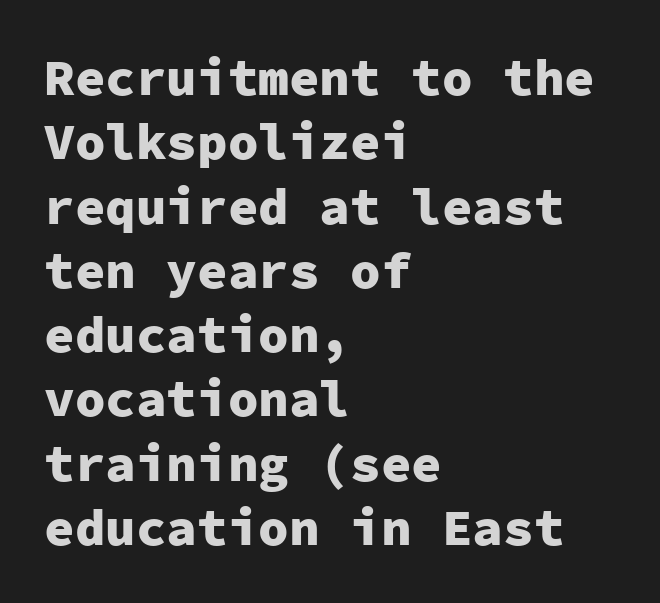
{"serif": "no", "italic": "no", "bold": "yes", "weight": "heavy", "width": "normal", "stroke_contrast": "low", "x_height": "medium", "monospaced": "yes", "underline": "no", "align": "left", "line_spacing": "normal", "line_spacing_ratio": 1.26, "letter_spacing": "normal", "letter_spacing_em": 0.0, "glyph_px": 51}
